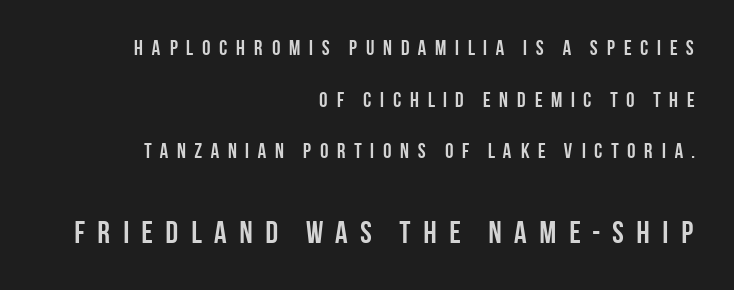
Is this a sans? Yes — the strokes have no serifs. Look at the tracking — it's clearly loosened, letters drifting apart. Students, observe: this is what heavily led, spacious text looks like. Posture: upright roman.
